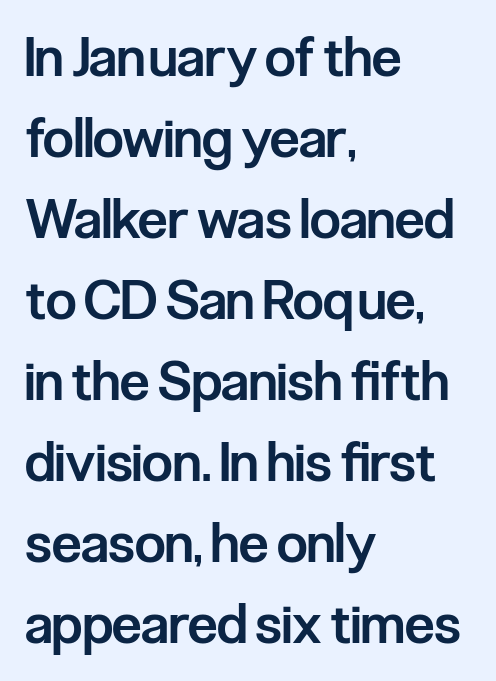
Q: Is the text bold? A: Semi-bold.
Q: Is the text italic (slanted)? A: No, it is upright.
Q: Is the typeface a serif or a sans-serif typeface? A: Sans-serif.
Q: Is the text underlined? A: No.
Q: How is the paragraph aligned? A: Left-aligned.
Q: Is the spacing between letters normal or unusually wide? A: Normal.
Q: Is the spacing between lines tight, normal or loose? A: Normal.
Q: Width (condensed, normal, or wide)? A: Condensed.
Q: Stroke contrast? A: Low.
Q: x-height? A: Medium.
Q: Monospaced? A: No.
